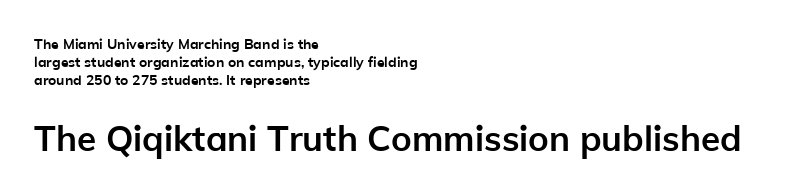
Q: Is the text bold? A: Yes.
Q: Is the text italic (slanted)? A: No, it is upright.
Q: Is the typeface a serif or a sans-serif typeface? A: Sans-serif.
Q: Is the text underlined? A: No.
Q: How is the paragraph aligned? A: Left-aligned.
Q: Is the spacing between letters normal or unusually wide? A: Normal.
Q: Is the spacing between lines tight, normal or loose? A: Normal.
Q: Which block of text is set in a larger size, the first (top) or the second (bottom)? A: The second (bottom) one.
Q: Width (condensed, normal, or wide)? A: Normal.
Q: Stroke contrast? A: Low.
Q: x-height? A: Medium.
Q: Monospaced? A: No.
